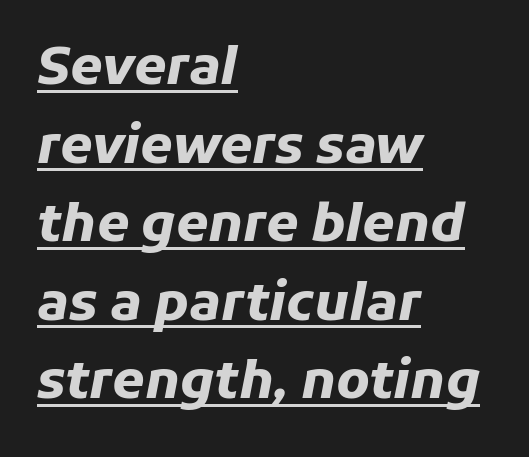
{"italic": "yes", "lean": "right", "slant_degrees": 11, "bold": "yes", "weight": "heavy", "width": "normal", "stroke_contrast": "low", "x_height": "medium", "monospaced": "no", "underline": "yes", "align": "left", "line_spacing": "normal", "line_spacing_ratio": 1.51, "letter_spacing": "normal", "letter_spacing_em": 0.0, "glyph_px": 52}
